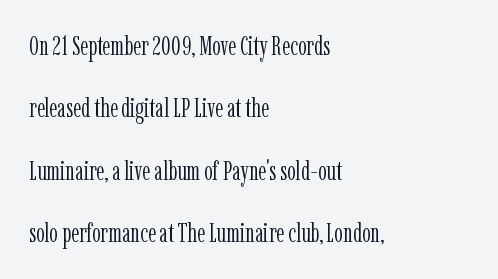
The image shows 27 px text type, upright; set left-aligned, loose line spacing (2.31x), normal letter spacing, not underlined.
